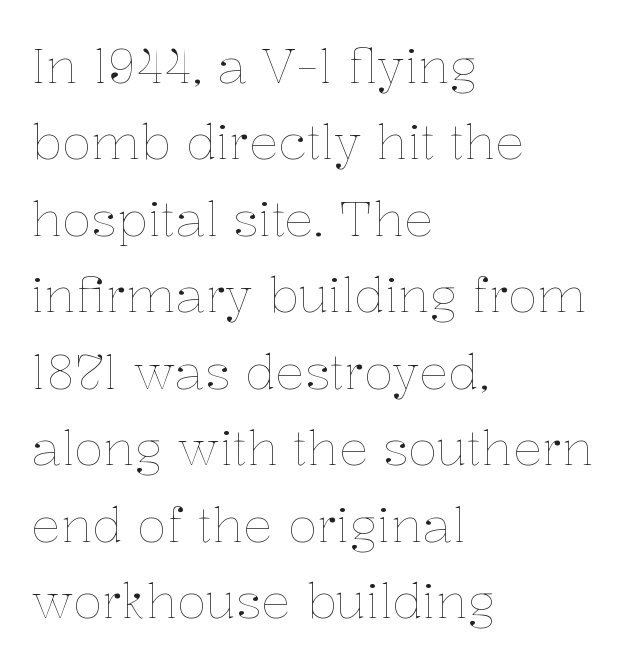
{"italic": "no", "bold": "no", "weight": "thin", "width": "normal", "stroke_contrast": "low", "x_height": "medium", "monospaced": "no", "underline": "no", "align": "left", "line_spacing": "normal", "line_spacing_ratio": 1.56, "letter_spacing": "normal", "letter_spacing_em": 0.0, "glyph_px": 49}
